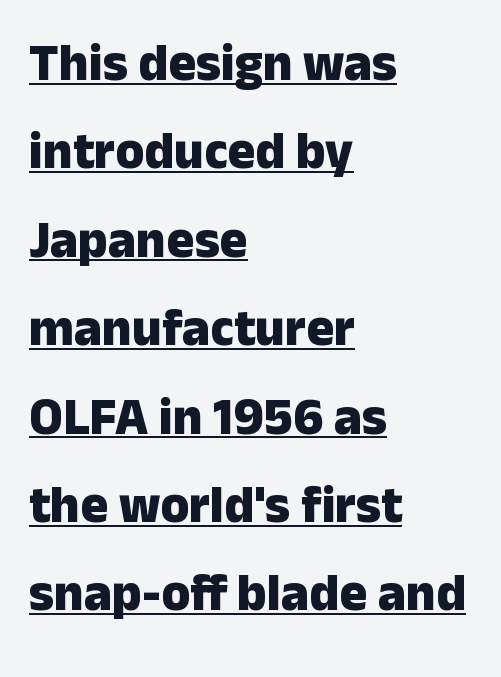
Q: Is the text bold? A: Yes.
Q: Is the text italic (slanted)? A: No, it is upright.
Q: Is the typeface a serif or a sans-serif typeface? A: Sans-serif.
Q: Is the text underlined? A: Yes.
Q: How is the paragraph aligned? A: Left-aligned.
Q: Is the spacing between letters normal or unusually wide? A: Normal.
Q: Is the spacing between lines tight, normal or loose? A: Normal.
Q: Width (condensed, normal, or wide)? A: Normal.
Q: Stroke contrast? A: Low.
Q: x-height? A: Medium.
Q: Monospaced? A: No.
